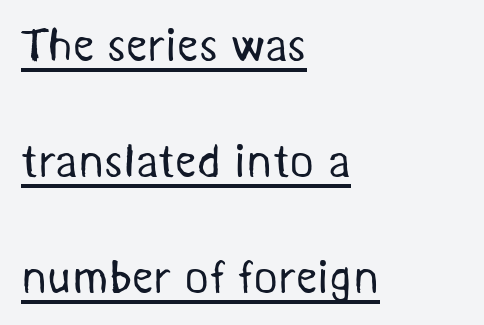
Q: Is the text bold? A: No.
Q: Is the typeface a serif or a sans-serif typeface? A: Sans-serif.
Q: Is the text underlined? A: Yes.
Q: How is the paragraph aligned? A: Left-aligned.
Q: Is the spacing between letters normal or unusually wide? A: Normal.
Q: Is the spacing between lines tight, normal or loose? A: Loose.
Q: Width (condensed, normal, or wide)? A: Normal.
Q: Stroke contrast? A: Medium.
Q: x-height? A: Medium.
Q: Monospaced? A: No.
